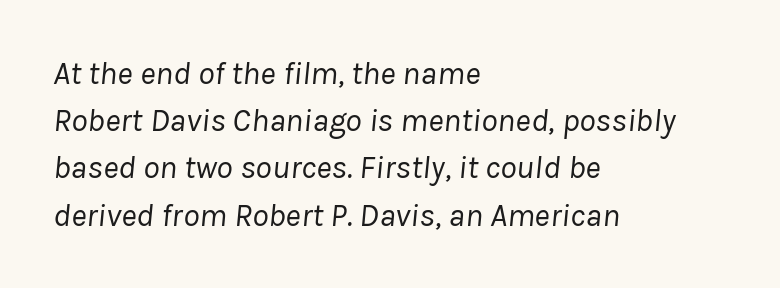
How would I describe the line gaps? Plain and ordinary. Proportional: the letters do not fall into vertical columns. Underlining? Definitely not there. A typesetter would mark this as italic. Caption: multi-line text, flush left, ragged right.
